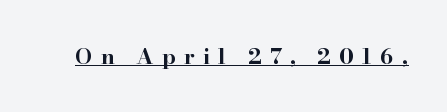
The image shows 22 px bold type, upright; set unusually wide letter spacing (+0.37 em), underlined.
